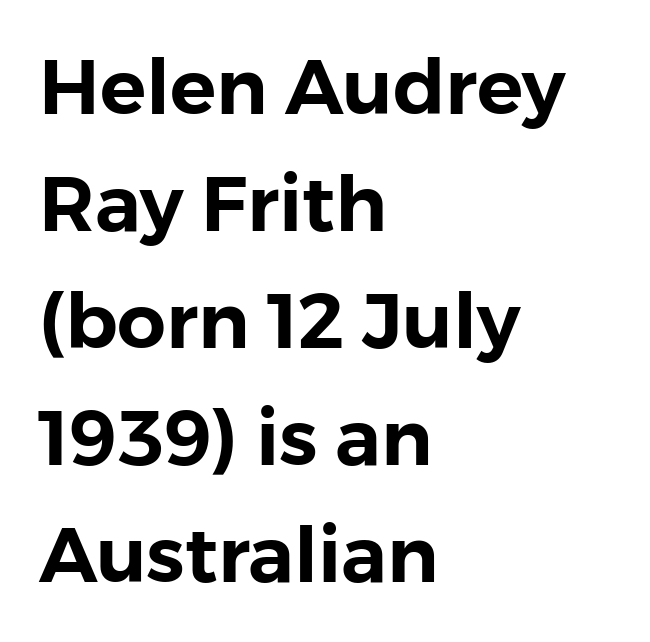
The image shows 77 px sans-serif type, upright; set left-aligned, normal line spacing (1.52x), normal letter spacing, not underlined; a medium x-height.
